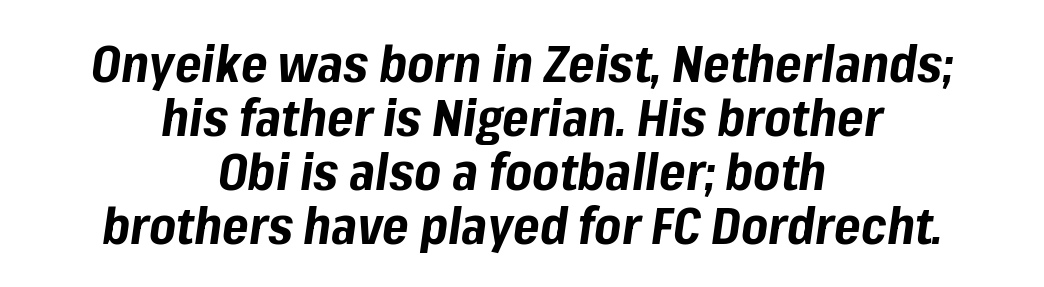
The image shows 51 px bold type, italic (leaning right); set centered, tight line spacing (1.06x), normal letter spacing, not underlined; low stroke contrast and a medium x-height.
